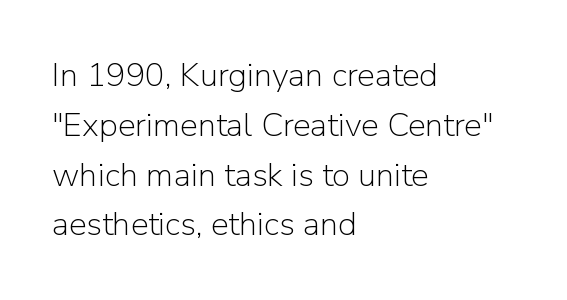
{"serif": "no", "italic": "no", "bold": "no", "weight": "light", "width": "normal", "stroke_contrast": "low", "x_height": "medium", "monospaced": "no", "underline": "no", "align": "left", "line_spacing": "normal", "line_spacing_ratio": 1.51, "letter_spacing": "normal", "letter_spacing_em": 0.0, "glyph_px": 33}
